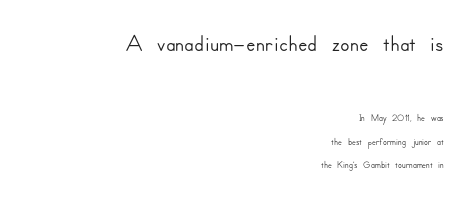
The image shows 35 px sans-serif type, upright; set right-aligned, normal line spacing (1.67x), normal letter spacing, not underlined; the first (top) block is 2.5x larger; low stroke contrast and a small x-height.
